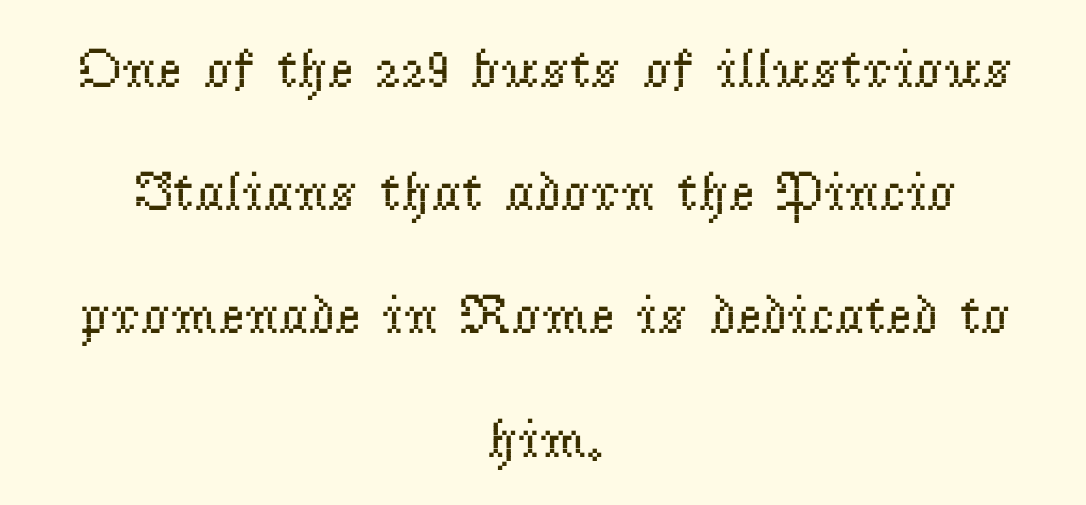
{"serif": "yes", "italic": "no", "bold": "no", "weight": "regular", "width": "normal", "stroke_contrast": "low", "x_height": "small", "monospaced": "no", "underline": "no", "align": "center", "line_spacing": "loose", "line_spacing_ratio": 2.2, "letter_spacing": "normal", "letter_spacing_em": 0.0, "glyph_px": 56}
